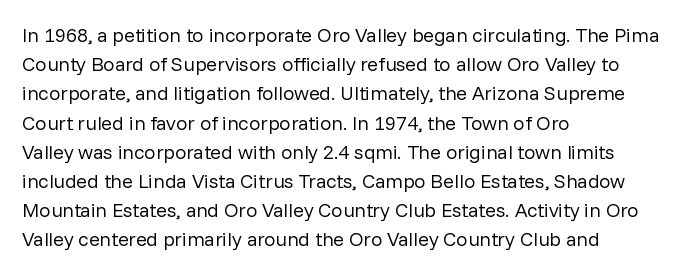
The image shows 20 px text type, upright; set left-aligned, normal line spacing (1.46x), normal letter spacing, not underlined.
